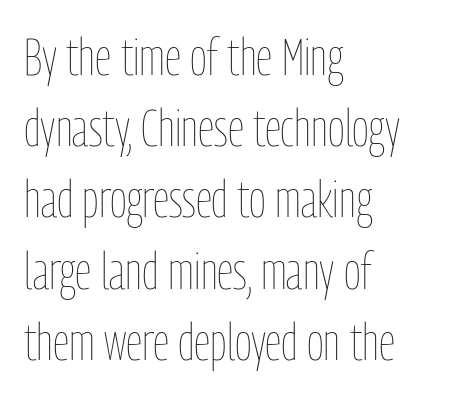
The image shows 52 px thin, condensed type, upright; set left-aligned, normal line spacing (1.37x), normal letter spacing, not underlined; low stroke contrast and a medium x-height.
